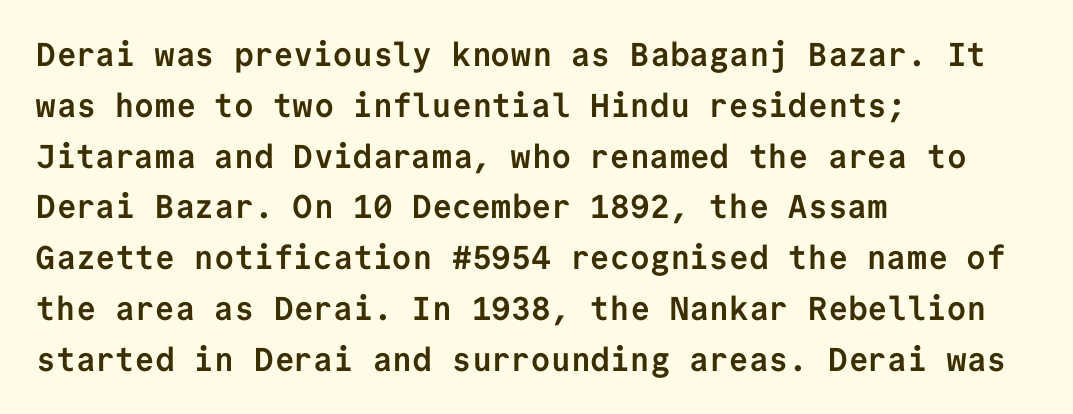
Q: Is the text bold? A: Yes.
Q: Is the text italic (slanted)? A: No, it is upright.
Q: Is the typeface a serif or a sans-serif typeface? A: Sans-serif.
Q: Is the text underlined? A: No.
Q: How is the paragraph aligned? A: Left-aligned.
Q: Is the spacing between letters normal or unusually wide? A: Normal.
Q: Is the spacing between lines tight, normal or loose? A: Normal.
Q: Width (condensed, normal, or wide)? A: Normal.
Q: Stroke contrast? A: Low.
Q: x-height? A: Medium.
Q: Monospaced? A: Yes.
